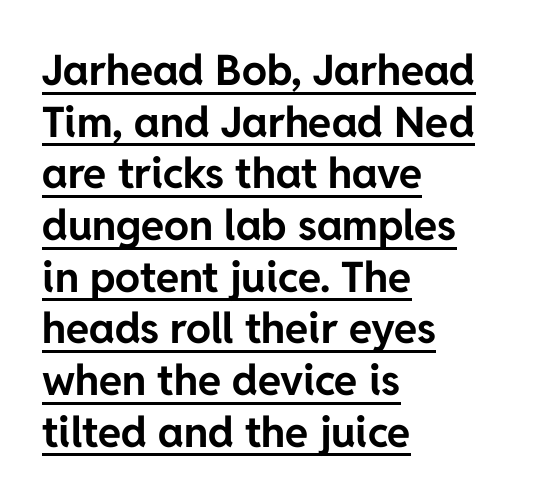
{"serif": "no", "italic": "no", "bold": "yes", "weight": "bold", "width": "normal", "stroke_contrast": "low", "x_height": "medium", "monospaced": "no", "underline": "yes", "align": "left", "line_spacing_ratio": 1.23, "letter_spacing": "normal", "letter_spacing_em": 0.0, "glyph_px": 42}
